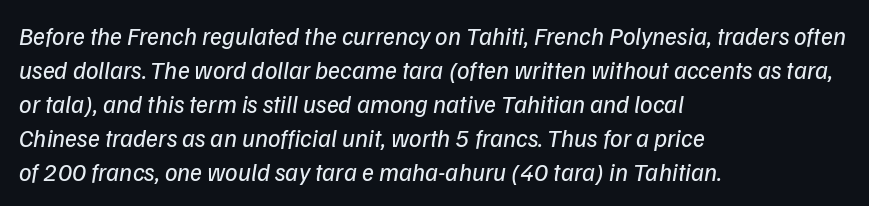
{"bold": "no", "underline": "no", "align": "left", "line_spacing": "normal", "line_spacing_ratio": 1.36, "letter_spacing": "normal", "letter_spacing_em": 0.0, "glyph_px": 25}
